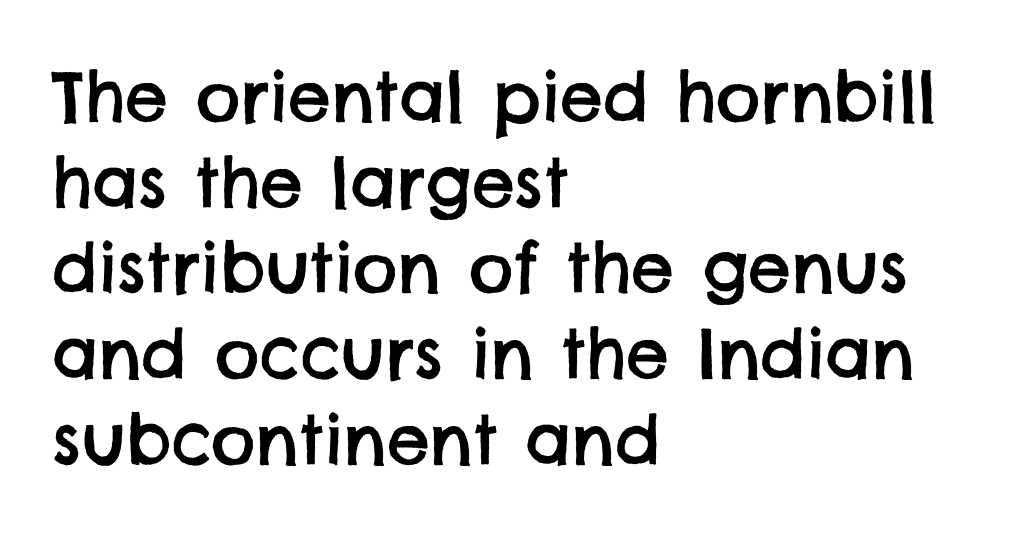
{"serif": "no", "width": "normal", "stroke_contrast": "low", "x_height": "large", "monospaced": "no", "underline": "no", "align": "left", "line_spacing": "normal", "line_spacing_ratio": 1.26, "letter_spacing": "normal", "letter_spacing_em": 0.0, "glyph_px": 68}
